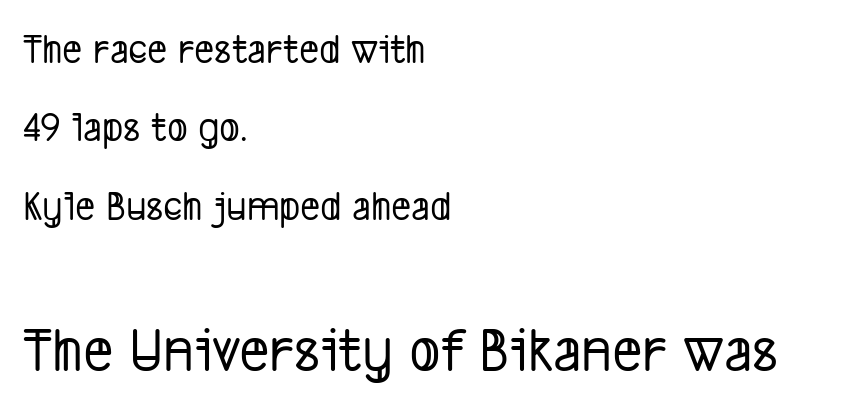
{"serif": "no", "width": "condensed", "stroke_contrast": "low", "x_height": "medium", "monospaced": "no", "underline": "no", "align": "left", "line_spacing_ratio": 1.82, "letter_spacing": "normal", "letter_spacing_em": 0.0, "larger_block": "second", "size_ratio": 1.51, "glyph_px": 65}
